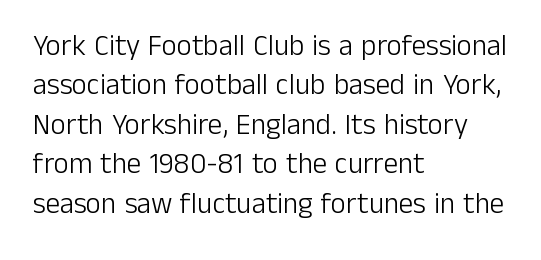
The string is rendered with underlining switched off. Summary of vertical rhythm: regular, with standard interline spacing. Typographically, this falls in the sans-serif category. Typeset ragged right — the left edge is the straight one.
